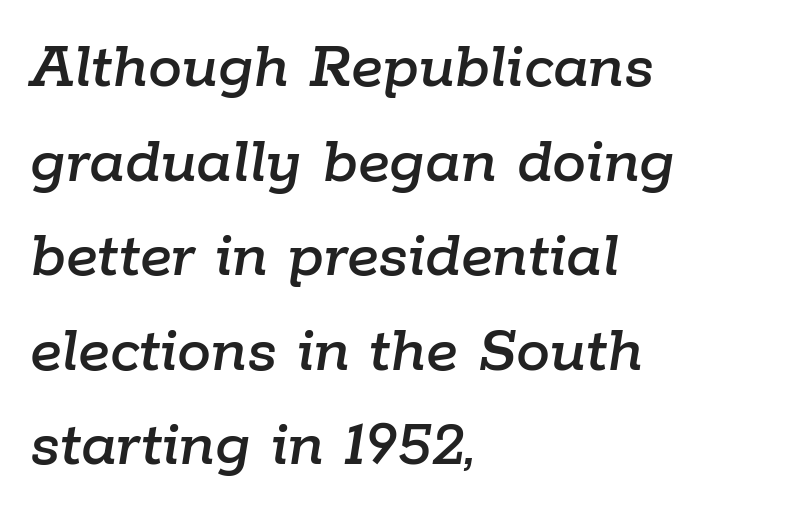
Q: Is the text italic (slanted)? A: Yes, it leans right by about 9 degrees.
Q: Is the text underlined? A: No.
Q: How is the paragraph aligned? A: Left-aligned.
Q: Is the spacing between letters normal or unusually wide? A: Normal.
Q: Is the spacing between lines tight, normal or loose? A: Normal.
Q: Width (condensed, normal, or wide)? A: Normal.
Q: Stroke contrast? A: Low.
Q: x-height? A: Medium.
Q: Monospaced? A: No.
